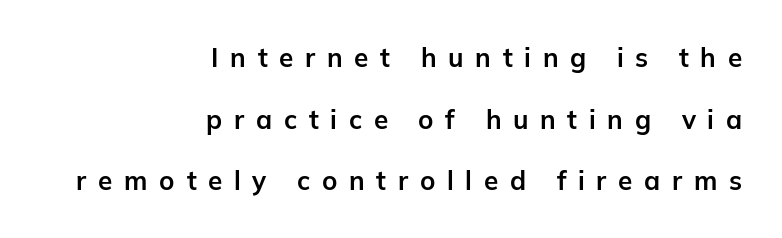
Widely set lines give the paragraph a tall, airy silhouette. Tracking value appears strongly positive — letters spread wide. The sample has been set heavy, in full bold. Descenders hang freely into open space. The ragged edge is on the left, which tells us the setting is flush right. This sample uses an upright cut, with every glyph sitting square on the baseline.
